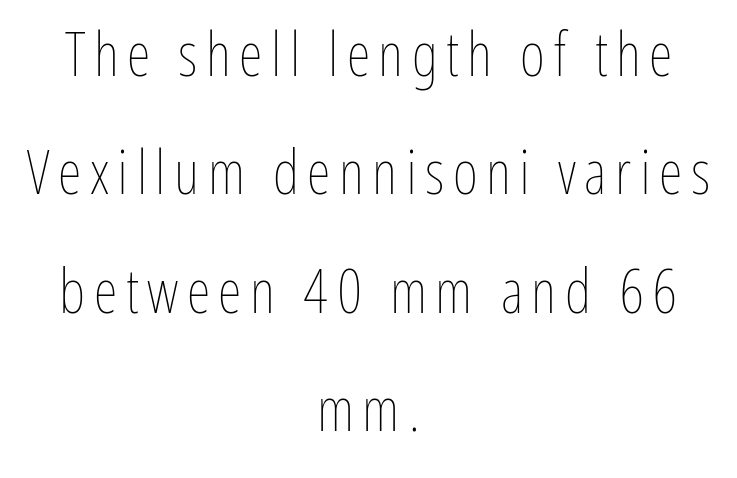
{"italic": "no", "bold": "no", "weight": "thin", "width": "condensed", "stroke_contrast": "low", "x_height": "medium", "monospaced": "no", "underline": "no", "align": "center", "line_spacing": "loose", "line_spacing_ratio": 1.94, "glyph_px": 61}
